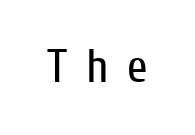
The image shows 47 px regular-weight, condensed sans-serif type, upright; set unusually wide letter spacing (+0.39 em), not underlined; low stroke contrast and a medium x-height.
